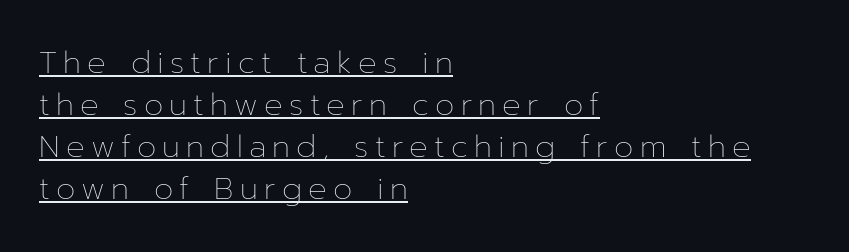
The image shows 31 px thin type, upright; set left-aligned, normal line spacing (1.35x), unusually wide letter spacing (+0.2 em), underlined; low stroke contrast and a medium x-height.
